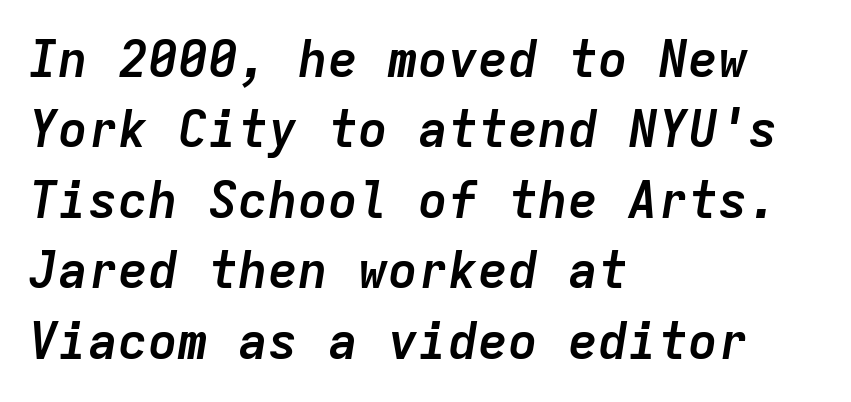
The image shows 50 px semibold type, italic (leaning right), monospaced; set left-aligned, normal line spacing (1.41x), normal letter spacing, not underlined; low stroke contrast and a medium x-height.
